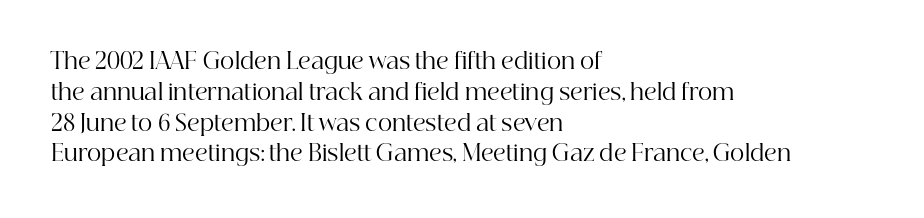
Summary of vertical rhythm: regular, with standard interline spacing. Short note: letters normally spaced. The font's upright variant was chosen for this text. Casual observation: everything's shoved over to the left.
